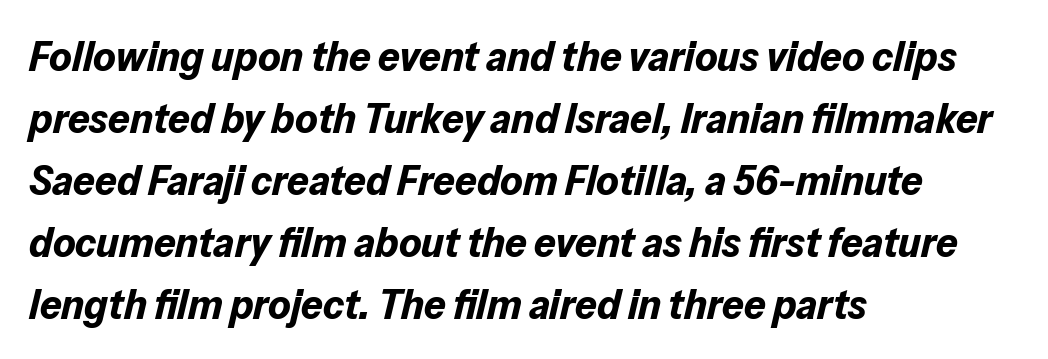
The image shows 43 px bold type, italic (leaning right); set left-aligned, normal line spacing (1.44x), normal letter spacing, not underlined; low stroke contrast and a medium x-height.
